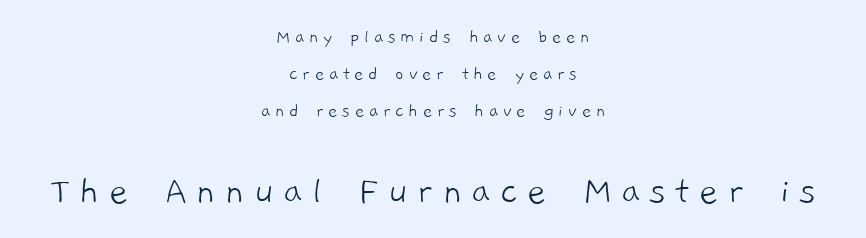
Think of a printed novel: that variable character pitch is what you see here. Character size in the trailing block exceeds that of the leading block. The weight would be labelled regular, book, light, or lighter still. This rendering uses center alignment, leaving both contours irregular but symmetric. The line texture is sparse and dotted thanks to wide tracking. No word sits above an underline.
